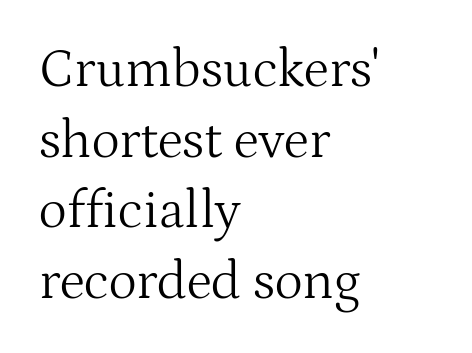
The image shows 54 px light serif type, upright; set left-aligned, normal line spacing (1.31x), normal letter spacing, not underlined; medium stroke contrast and a medium x-height.
